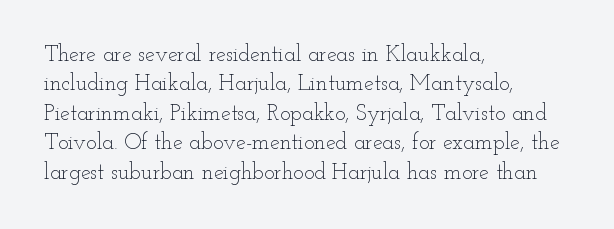
Q: Is the text bold? A: No.
Q: Is the text italic (slanted)? A: No, it is upright.
Q: Is the text underlined? A: No.
Q: How is the paragraph aligned? A: Left-aligned.
Q: Is the spacing between letters normal or unusually wide? A: Normal.
Q: Is the spacing between lines tight, normal or loose? A: Normal.
